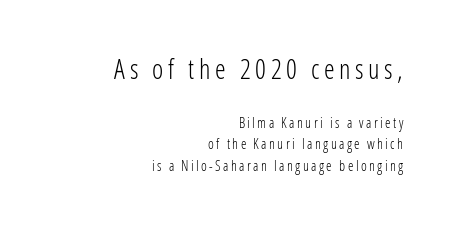
This sample uses an upright cut, with every glyph sitting square on the baseline. The font sits on the lighter half of the weight spectrum, regular included. Each row of text sits above clean, open space. The text block is weighted toward the right margin, trailing off unevenly leftward. The line-height multiplier appears to be the usual default.
